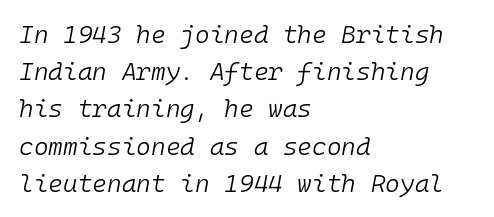
The lines in this sample share a left origin and differ only in where they stop. No extra tracking has been applied to these lines. Descenders are the only things crossing below the line. An italicized treatment has been applied to the whole sample. The passage shown is not bold in any degree.
